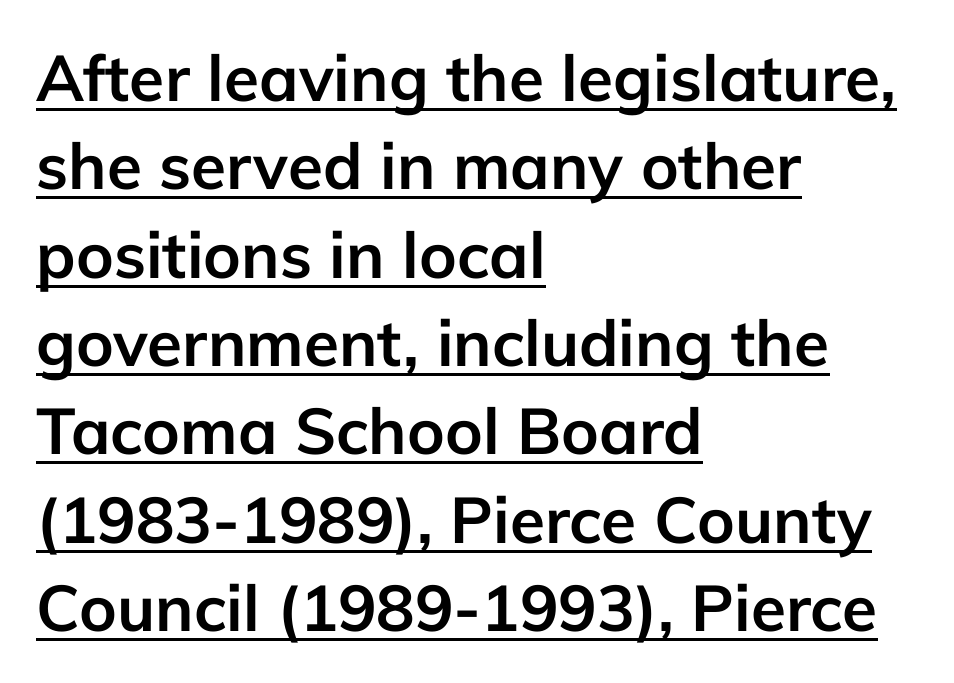
Q: Is the text bold? A: Yes.
Q: Is the text italic (slanted)? A: No, it is upright.
Q: Is the typeface a serif or a sans-serif typeface? A: Sans-serif.
Q: Is the text underlined? A: Yes.
Q: How is the paragraph aligned? A: Left-aligned.
Q: Is the spacing between letters normal or unusually wide? A: Normal.
Q: Is the spacing between lines tight, normal or loose? A: Normal.
Q: Width (condensed, normal, or wide)? A: Normal.
Q: Stroke contrast? A: Low.
Q: x-height? A: Medium.
Q: Monospaced? A: No.
